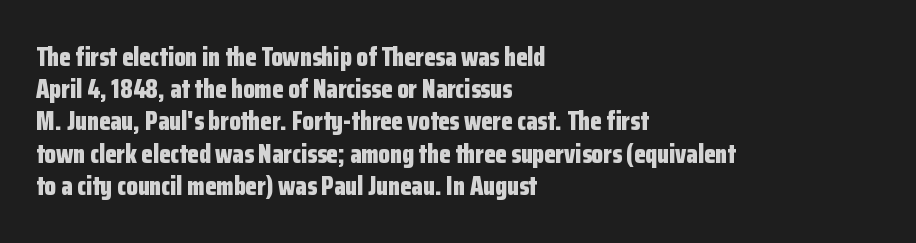
{"italic": "no", "bold": "yes", "underline": "no", "align": "left", "line_spacing_ratio": 1.24, "letter_spacing": "normal", "letter_spacing_em": 0.0, "glyph_px": 26}
